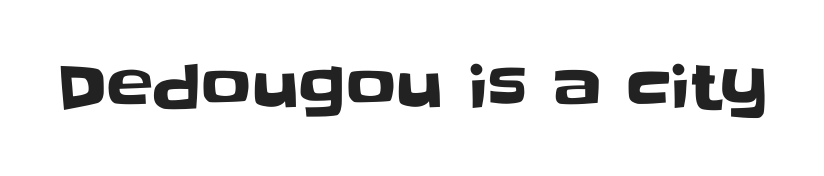
Characters remain perfectly vertical along every line. Character widths vary here, with narrow letters taking less room than wide ones. To sum up the face: it is a sans, with no serifs. Check under the words: just untouched page.
